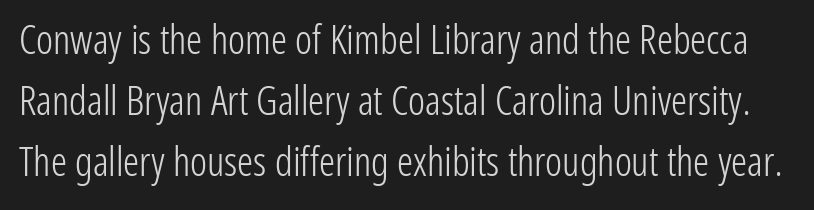
Q: Is the text bold? A: No.
Q: Is the text italic (slanted)? A: No, it is upright.
Q: Is the typeface a serif or a sans-serif typeface? A: Sans-serif.
Q: Is the text underlined? A: No.
Q: Is the spacing between letters normal or unusually wide? A: Normal.
Q: Is the spacing between lines tight, normal or loose? A: Normal.
Q: Width (condensed, normal, or wide)? A: Condensed.
Q: Stroke contrast? A: Low.
Q: x-height? A: Medium.
Q: Monospaced? A: No.
